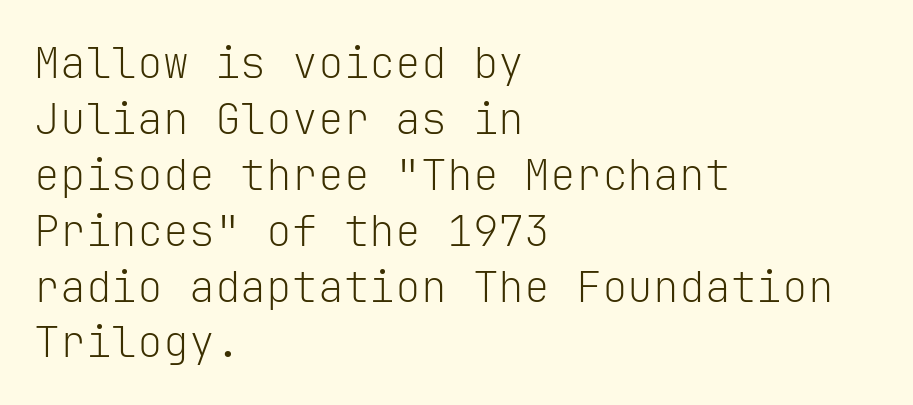
Nothing heavy about these letters — not bold at all. The typesetter chose a ragged-right arrangement here. Whoever set this chose a conventional vertical rhythm. Descenders are the only things crossing below the line. Is this a fixed-width face? Yes — each glyph sits in an identical cell. The passage shown is typeset with a sans-serif family.
